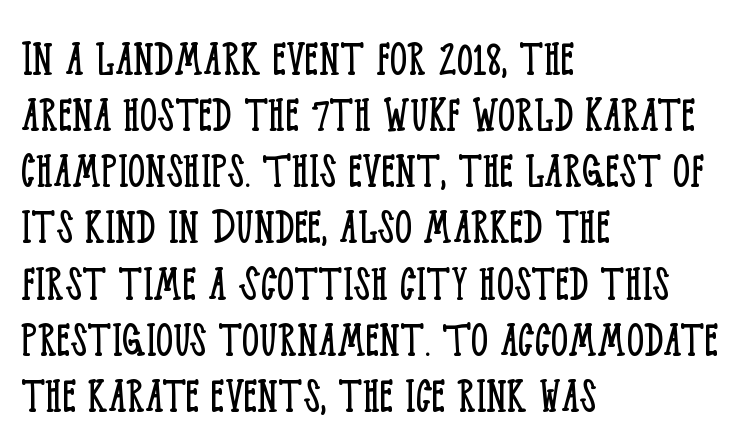
{"serif": "yes", "italic": "no", "bold": "no", "weight": "light", "width": "condensed", "stroke_contrast": "low", "x_height": "large", "monospaced": "no", "underline": "no", "align": "left", "line_spacing": "tight", "line_spacing_ratio": 1.04, "letter_spacing": "normal", "letter_spacing_em": 0.0, "glyph_px": 54}
